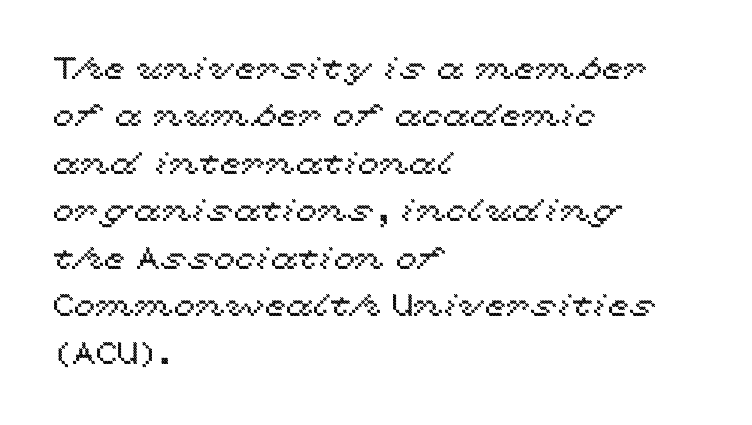
The image shows 31 px wide type; set left-aligned, normal line spacing (1.53x), normal letter spacing, not underlined; a medium x-height.
